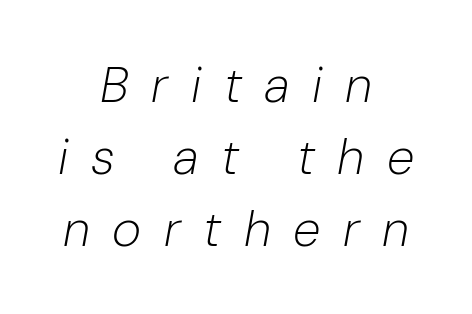
This rendering widens character spacing well past its baseline value. It's the slanting kind of type. Counters stay open thanks to moderate or lighter strokes. A typesetter would call this leading conventional body-copy spacing. Words float on clear page, feet unadorned.
